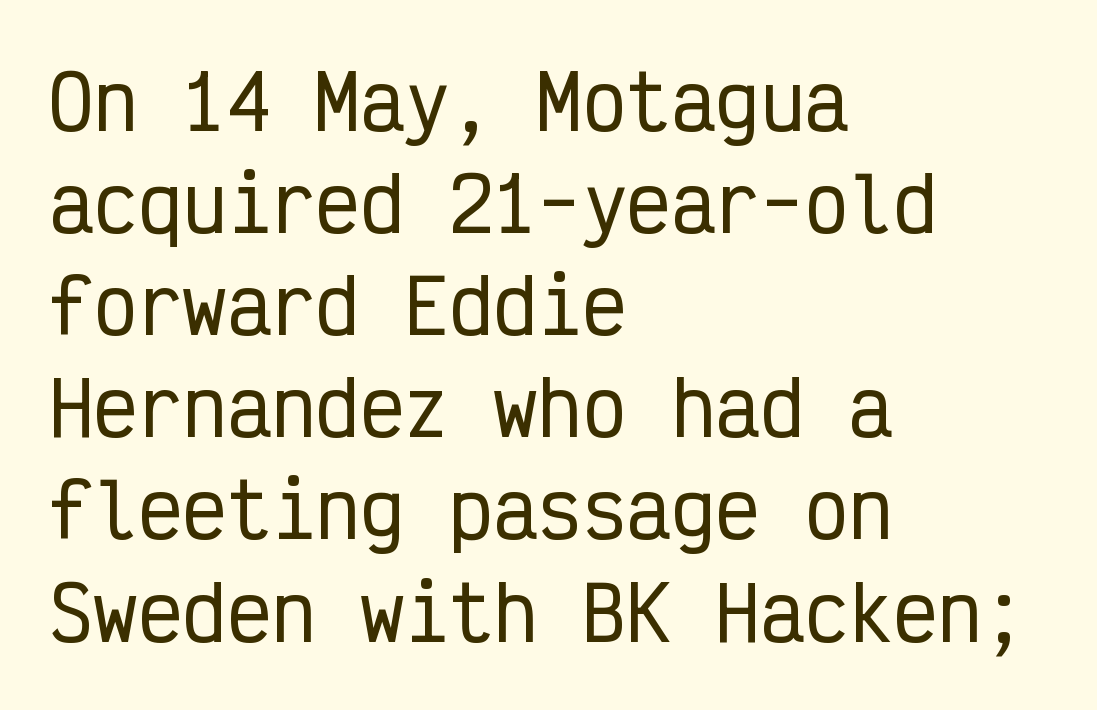
Quick note: not italic, upright. Stroke terminals: plain, sans-serif. The passage is arranged the way most books set body copy — flush left. Observe the ordinary spacing: letters are neighbours, not strangers. The passage shown stacks its lines at a standard gap.
